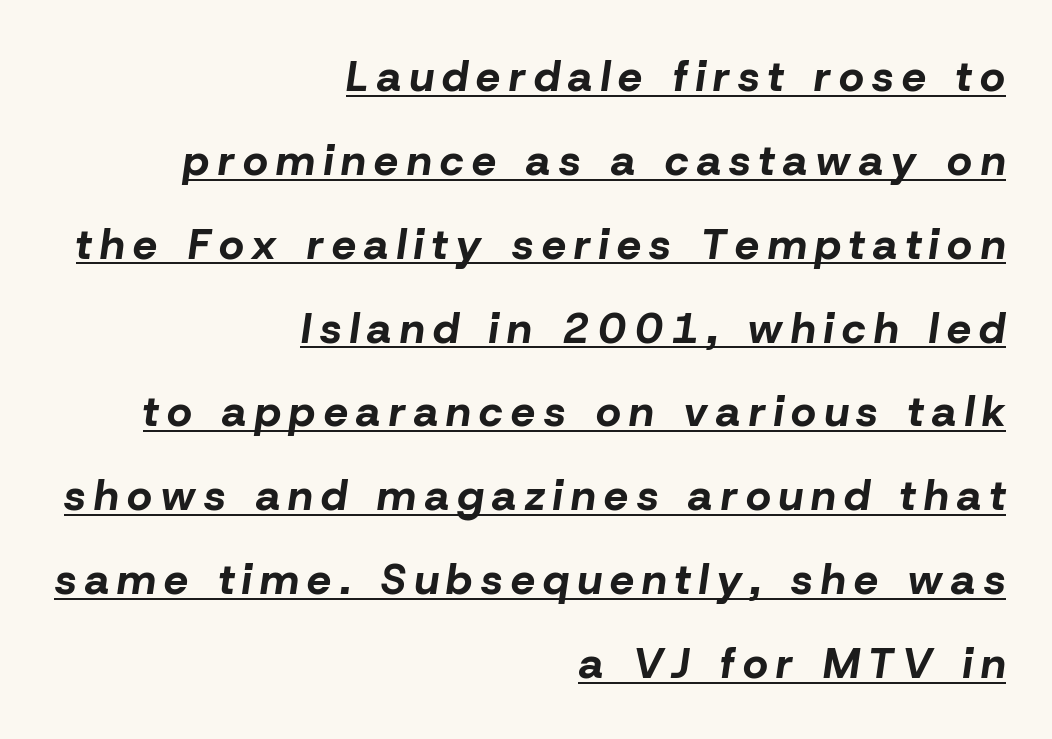
Caption: lettering with a line underneath. Character widths vary here, with narrow letters taking less room than wide ones. In CSS terms this would be text-align: right. Heavy, bold letterforms. The horizontal fit of the characters is loose and conspicuously gappy. Rendered with sloped, italic letterforms.
